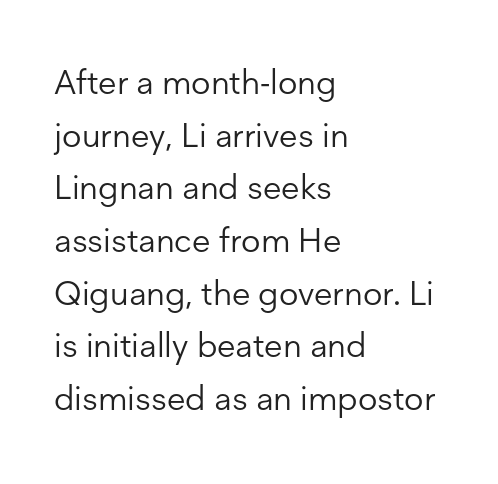
The image shows 34 px light sans-serif type, upright; set left-aligned, normal line spacing (1.55x), normal letter spacing, not underlined; low stroke contrast and a medium x-height.
